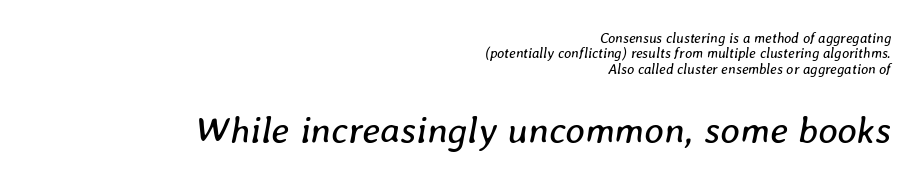
The image shows 38 px regular-weight type, italic (leaning right); set right-aligned, tight line spacing (1.1x), normal letter spacing, not underlined; the second (bottom) block is 2.71x larger; low stroke contrast and a medium x-height.
